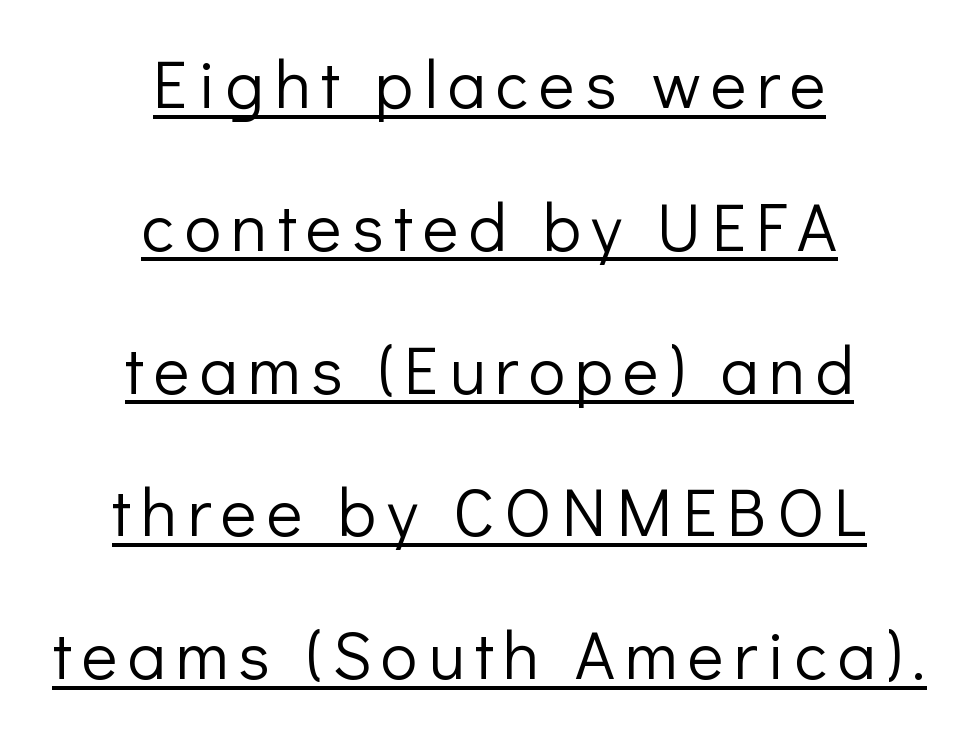
The characters display no serif detailing; their extremities are plain. A rule runs beneath these lines of type. Honestly, the rows look like they've been pulled way apart. Compared with a flush-left layout, this one balances lines on the center instead. Do the characters align in a grid? No, the font is proportional. The axis of the letterforms is exactly vertical.
